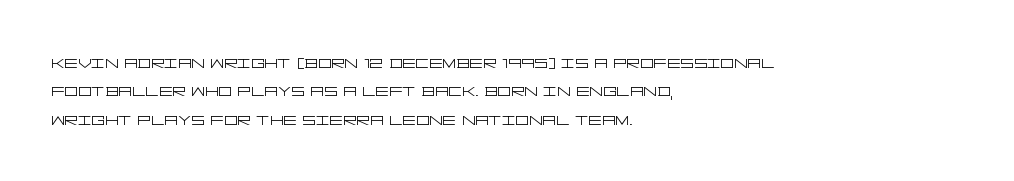
{"italic": "no", "bold": "no", "underline": "no", "align": "left", "line_spacing": "normal", "line_spacing_ratio": 1.35, "letter_spacing": "normal", "letter_spacing_em": 0.0, "glyph_px": 21}
